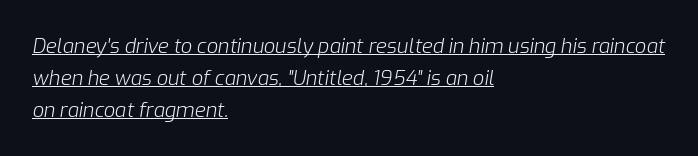
The image shows 20 px text type, italic (leaning right); set left-aligned, normal line spacing (1.59x), normal letter spacing, underlined.
